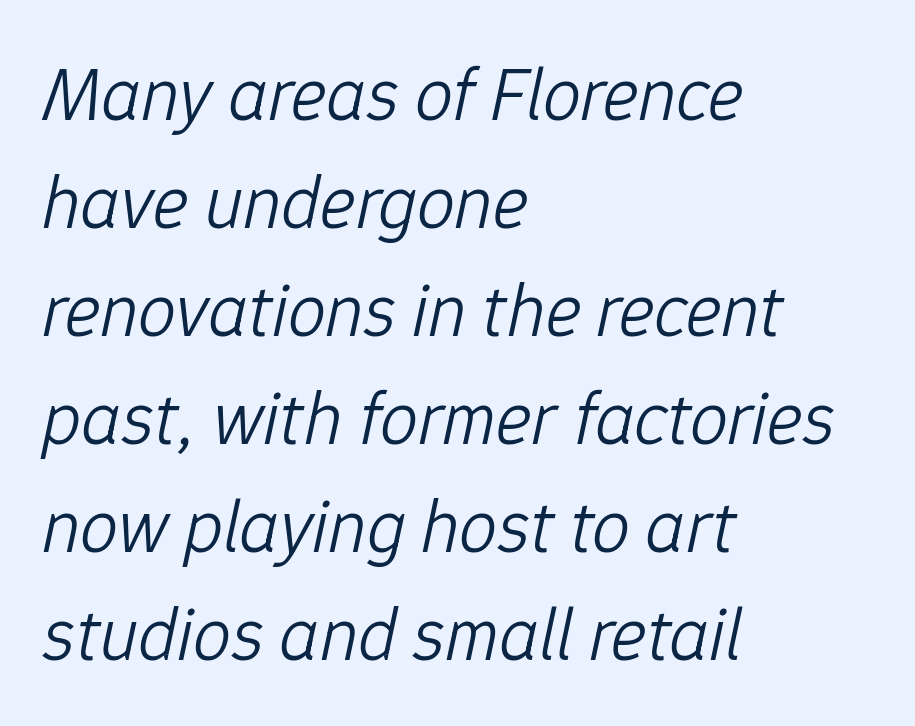
The image shows 76 px light type, italic (leaning right); set left-aligned, normal line spacing (1.42x), normal letter spacing, not underlined; low stroke contrast and a medium x-height.
